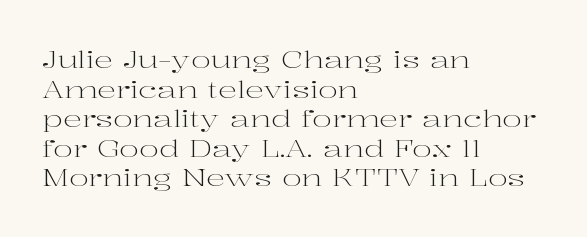
{"italic": "no", "bold": "no", "underline": "no", "align": "left", "line_spacing_ratio": 1.23, "letter_spacing": "normal", "letter_spacing_em": 0.0, "glyph_px": 24}
